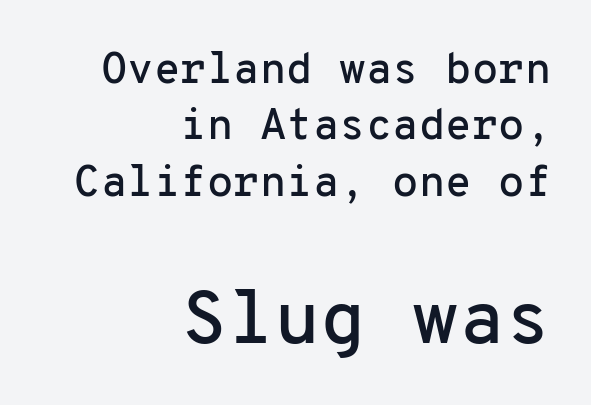
The image shows 75 px sans-serif type, upright, monospaced; set right-aligned, normal line spacing (1.31x), normal letter spacing, not underlined; the second (bottom) block is 1.74x larger; low stroke contrast and a medium x-height.
